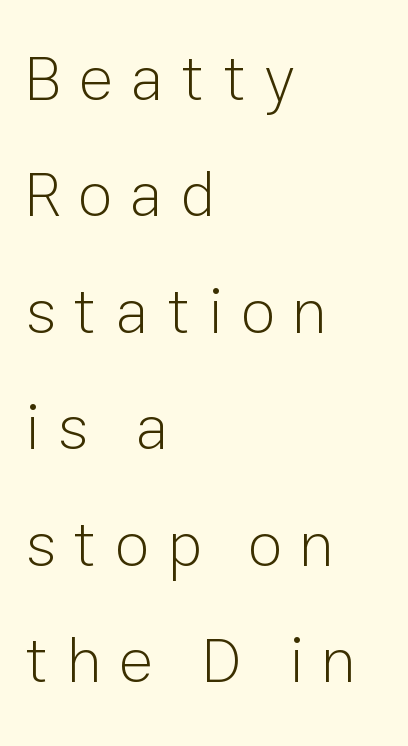
The image shows 64 px light sans-serif type, upright; set left-aligned, line spacing 1.82x, unusually wide letter spacing (+0.27 em), not underlined; low stroke contrast and a medium x-height.
